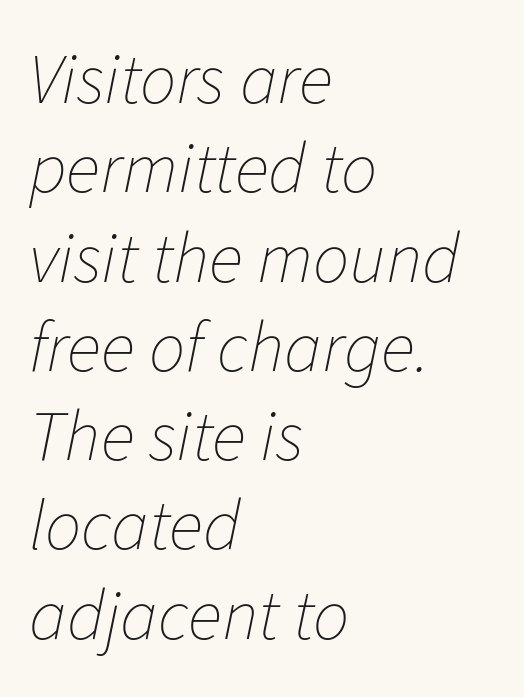
The image shows 72 px thin type, italic (leaning right); set left-aligned, line spacing 1.24x, normal letter spacing, not underlined; low stroke contrast and a medium x-height.
